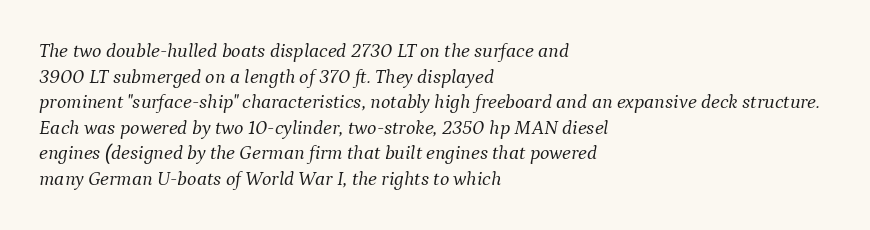
Q: Is the text bold? A: No.
Q: Is the text italic (slanted)? A: Yes, it leans right by about 9 degrees.
Q: Is the text underlined? A: No.
Q: How is the paragraph aligned? A: Left-aligned.
Q: Is the spacing between letters normal or unusually wide? A: Normal.
Q: Is the spacing between lines tight, normal or loose? A: Normal.
